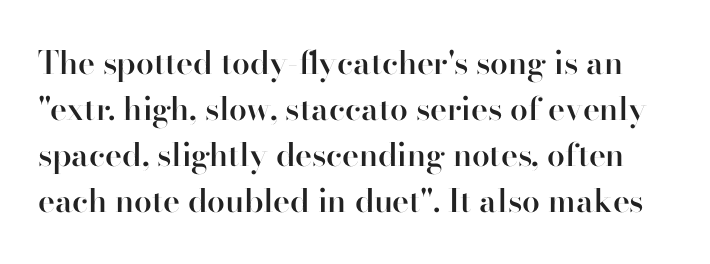
Standard letterfit; no display-style spreading of the glyphs. Nope, no serifs anywhere on these letters. A typesetter would call this proportional, since set widths differ per character. A semibold gives these letters moderate extra thickness, short of bold. The words here are not underlined. Notice how the stems are strictly vertical — no italics here.
